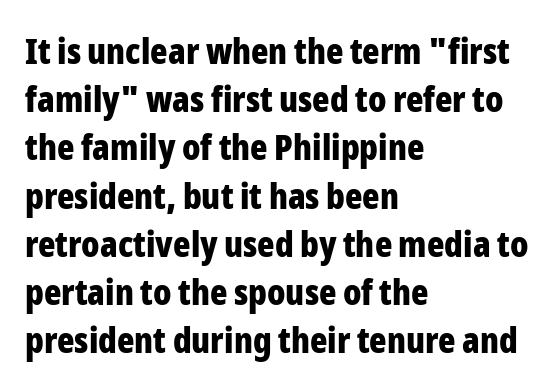
Q: Is the text bold? A: Yes.
Q: Is the text italic (slanted)? A: No, it is upright.
Q: Is the typeface a serif or a sans-serif typeface? A: Sans-serif.
Q: Is the text underlined? A: No.
Q: How is the paragraph aligned? A: Left-aligned.
Q: Is the spacing between letters normal or unusually wide? A: Normal.
Q: Is the spacing between lines tight, normal or loose? A: Normal.
Q: Width (condensed, normal, or wide)? A: Condensed.
Q: Stroke contrast? A: Low.
Q: x-height? A: Medium.
Q: Monospaced? A: No.
